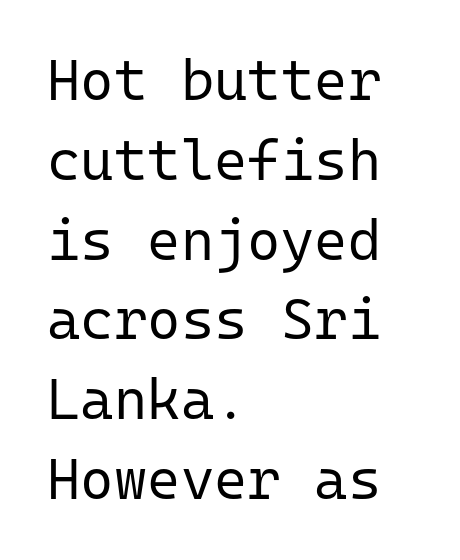
{"serif": "no", "italic": "no", "bold": "no", "weight": "regular", "width": "normal", "stroke_contrast": "low", "x_height": "medium", "monospaced": "yes", "underline": "no", "align": "left", "line_spacing": "normal", "line_spacing_ratio": 1.4, "letter_spacing": "normal", "letter_spacing_em": 0.0, "glyph_px": 57}
